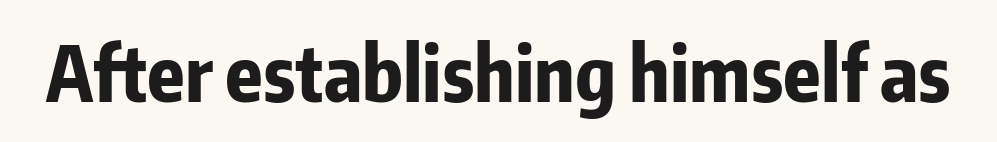
You can tell from the bare stems that sans-serif type was used. If you drew a line through each stem, it would be perfectly vertical. What stands out about the letter spacing? Nothing — it is the standard amount. Thick stems and heavy bowls — unmistakably bold.
